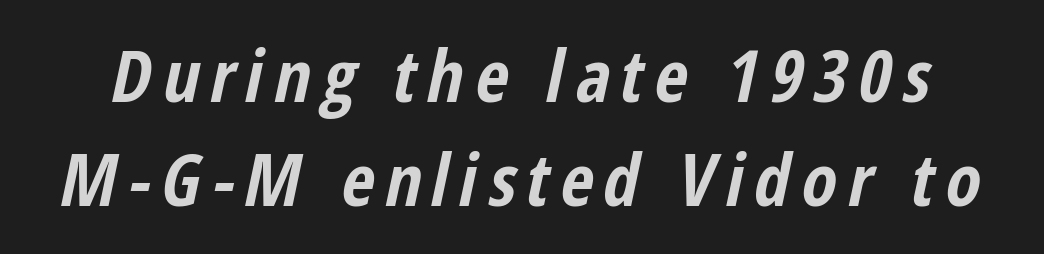
Vertically, the passage feels balanced, rows spaced as you'd expect. A typesetter would mark this as italic. Strokes here are thick enough to call this a true bold. Varying glyph widths throughout — classic text-font behaviour. The baseline area is clear.
